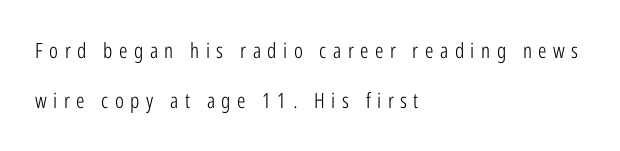
Characters remain perfectly vertical along every line. Underline: absent. How would I describe the line gaps? Wide and relaxed. Stems here are at most as thick as an everyday book face. These lines stack with their left ends in a neat column. This sample uses expanded letter spacing, leaving extra air between glyphs.
